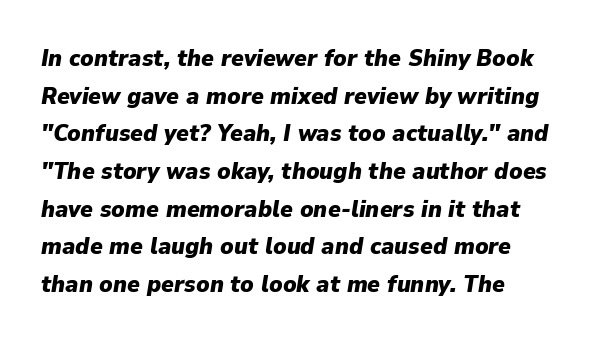
Q: Is the text bold? A: Yes.
Q: Is the text italic (slanted)? A: Yes, it leans right by about 9 degrees.
Q: Is the text underlined? A: No.
Q: How is the paragraph aligned? A: Left-aligned.
Q: Is the spacing between letters normal or unusually wide? A: Normal.
Q: Is the spacing between lines tight, normal or loose? A: Normal.
